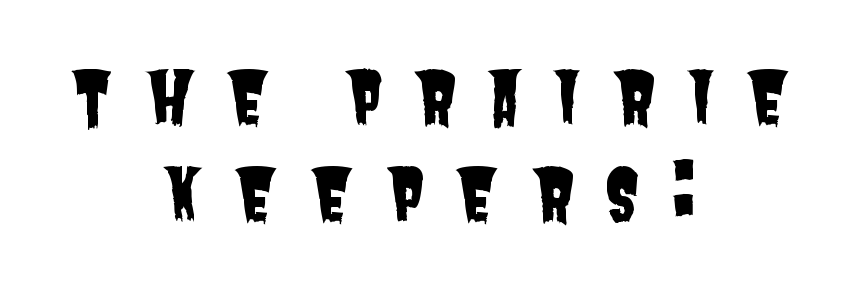
Baseline-to-baseline distance is the conventional proportion of letter height. The face used here is a sans, in the tradition of grotesques and geometrics. The lines are quadded center. Caption: expanded tracking, letters set apart. You could not count columns in this text — the font is proportionally spaced. The passage shown is not underscored anywhere.
